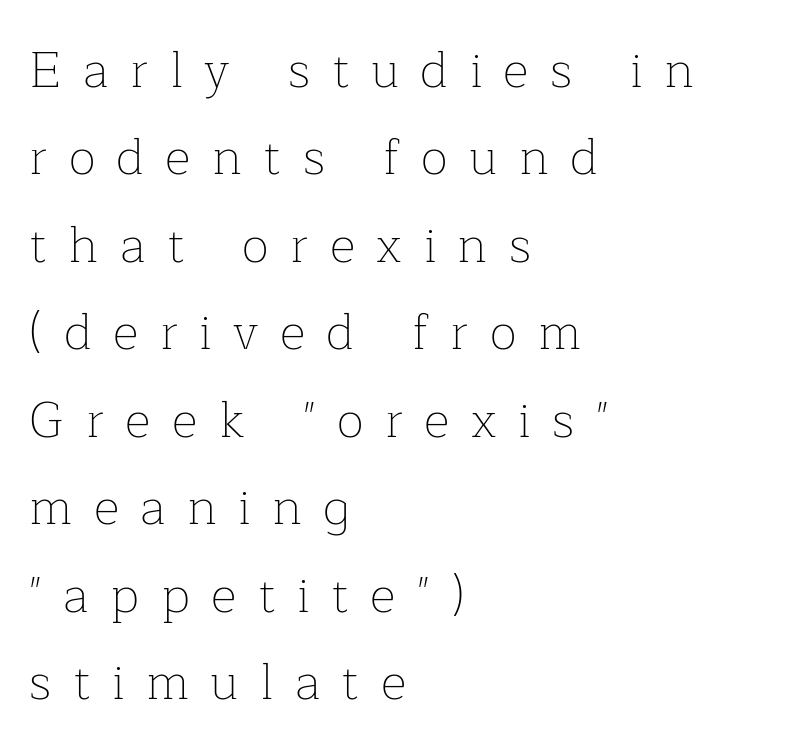
The image shows 50 px thin serif type, upright; set left-aligned, line spacing 1.75x, unusually wide letter spacing (+0.43 em), not underlined; low stroke contrast and a medium x-height.
